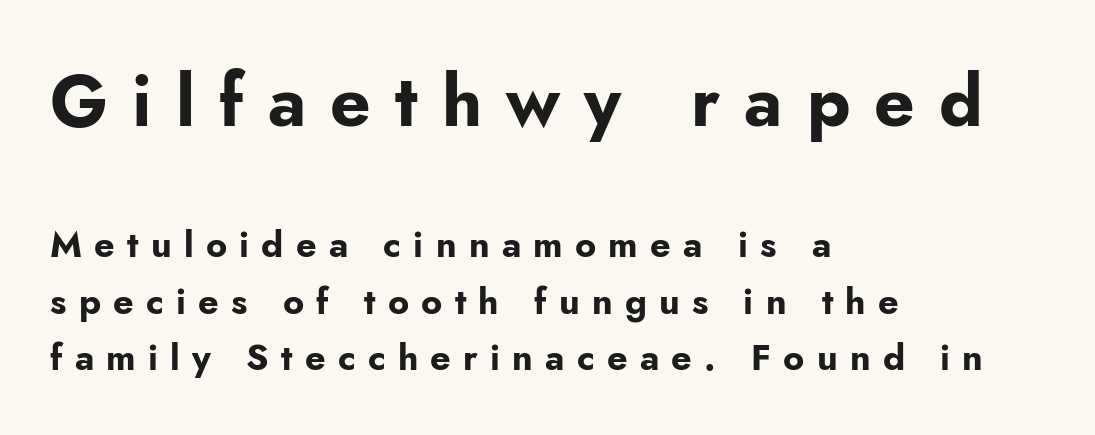
The baseline area is clear. Is this a sans? Yes — the strokes have no serifs. This is heavy type, rendered in bold. Short note: letters widely spaced. Larger block? The one above; the one below is distinctly smaller.
